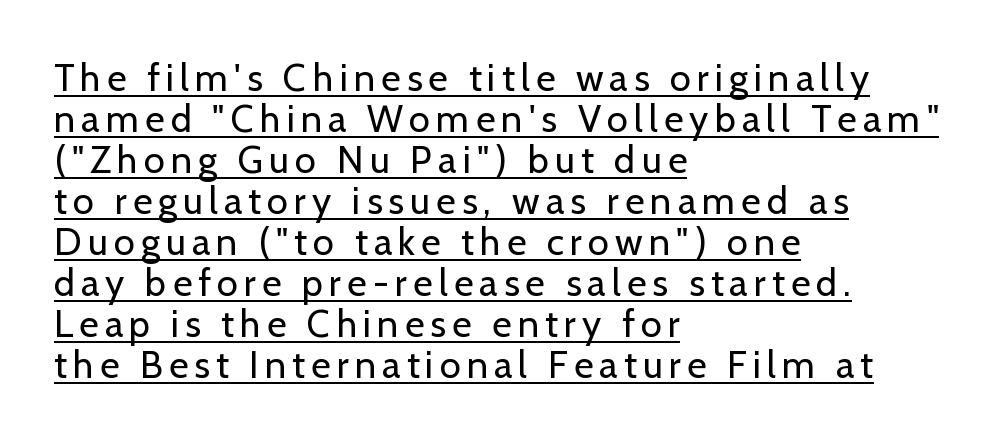
Q: Is the text bold? A: No.
Q: Is the text italic (slanted)? A: No, it is upright.
Q: Is the typeface a serif or a sans-serif typeface? A: Sans-serif.
Q: Is the text underlined? A: Yes.
Q: How is the paragraph aligned? A: Left-aligned.
Q: Is the spacing between lines tight, normal or loose? A: Tight.
Q: Width (condensed, normal, or wide)? A: Normal.
Q: Stroke contrast? A: Low.
Q: x-height? A: Medium.
Q: Monospaced? A: No.
